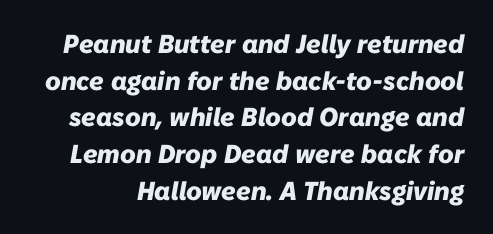
Q: Is the text bold? A: Yes.
Q: Is the text italic (slanted)? A: Yes, it leans right by about 10 degrees.
Q: Is the text underlined? A: No.
Q: Is the spacing between letters normal or unusually wide? A: Normal.
Q: Is the spacing between lines tight, normal or loose? A: Normal.
